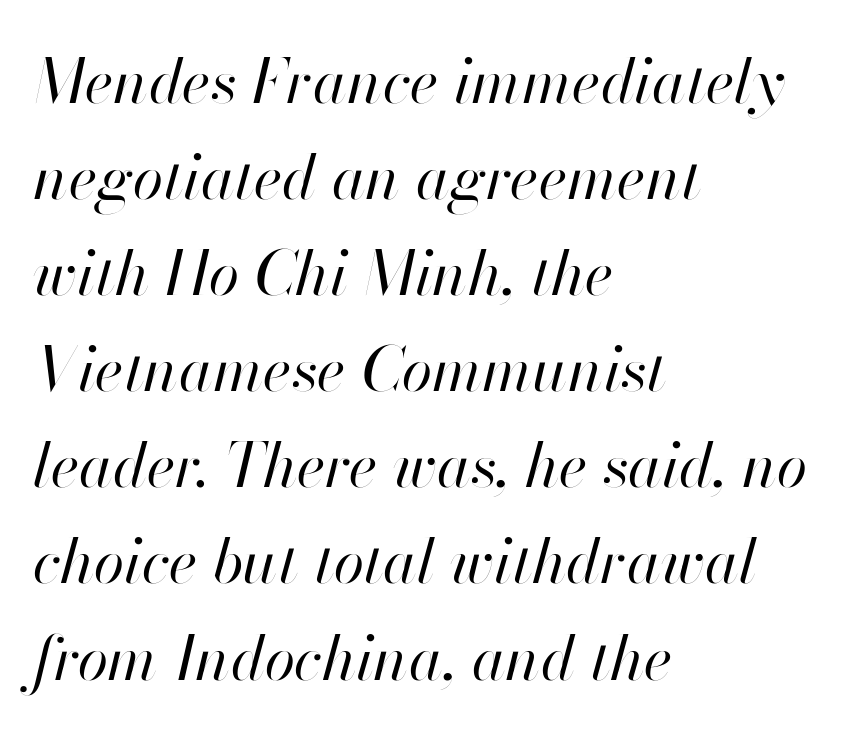
The image shows 62 px regular-weight type, italic (leaning right); set left-aligned, normal line spacing (1.55x), normal letter spacing, not underlined; high stroke contrast and a small x-height.
